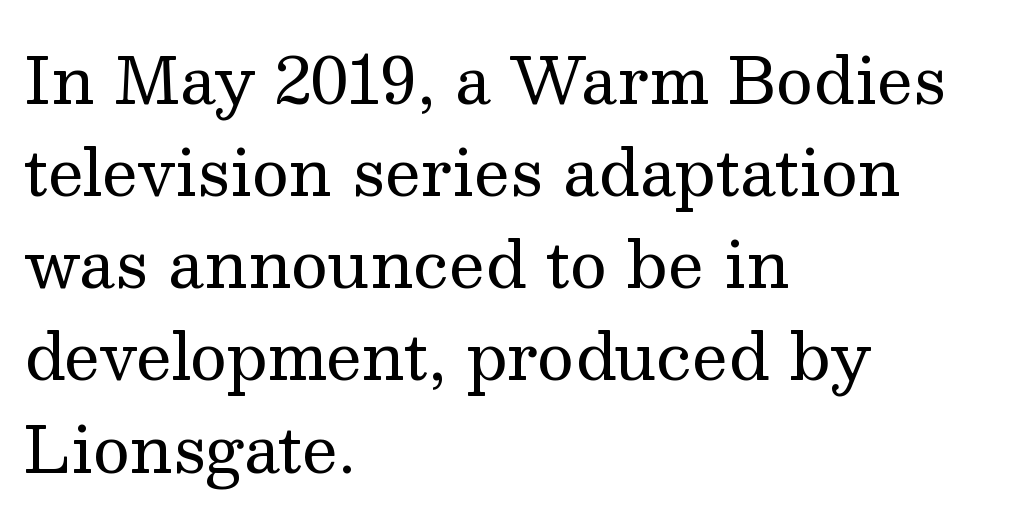
The image shows 64 px regular-weight serif type, upright; set left-aligned, normal line spacing (1.44x), normal letter spacing, not underlined; medium stroke contrast and a medium x-height.
